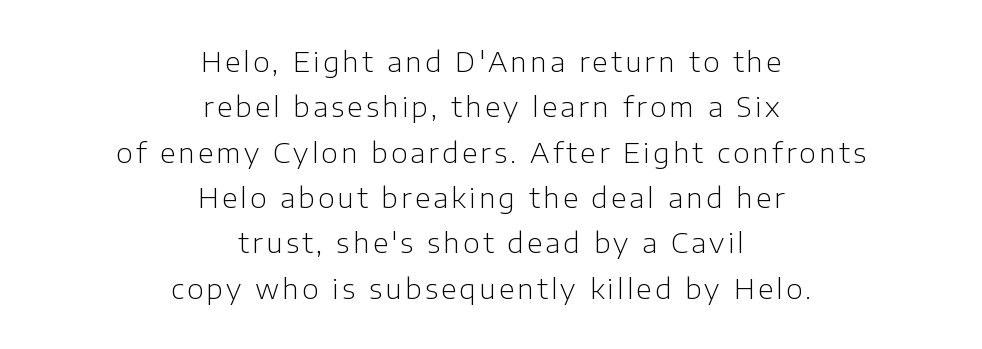
Q: Is the text bold? A: No.
Q: Is the text italic (slanted)? A: No, it is upright.
Q: Is the typeface a serif or a sans-serif typeface? A: Sans-serif.
Q: Is the text underlined? A: No.
Q: How is the paragraph aligned? A: Centered.
Q: Is the spacing between lines tight, normal or loose? A: Normal.
Q: Width (condensed, normal, or wide)? A: Normal.
Q: Stroke contrast? A: Low.
Q: x-height? A: Medium.
Q: Monospaced? A: No.
